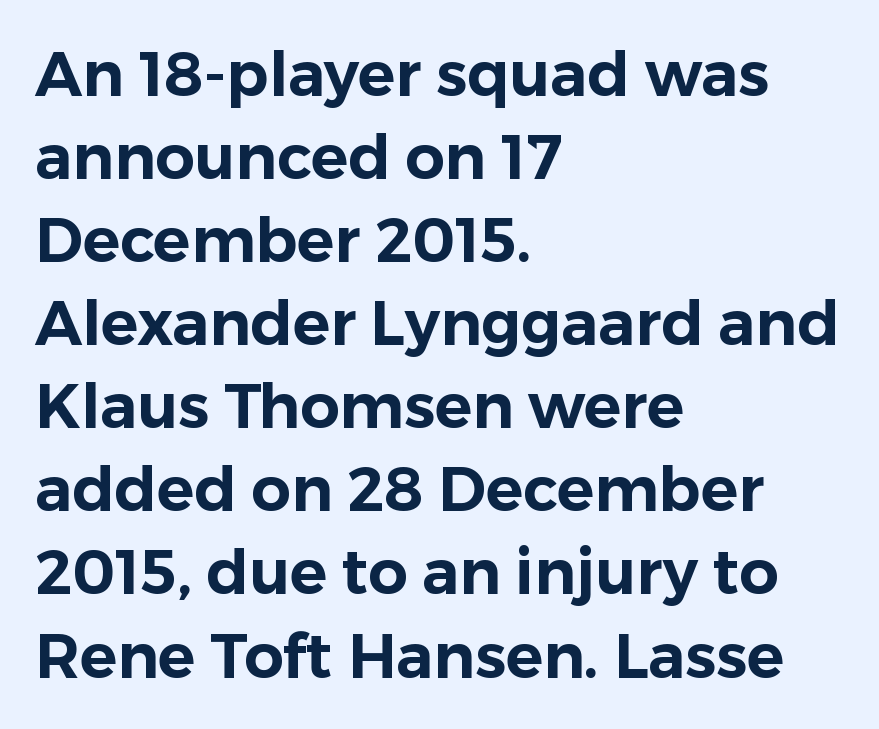
Honestly, there is no underline to notice here at all. The face used here is proportionally spaced, like ordinary book or web type. Regarding serifs, this sample does without them. The tracking reads as untouched default to a designer's eye.
